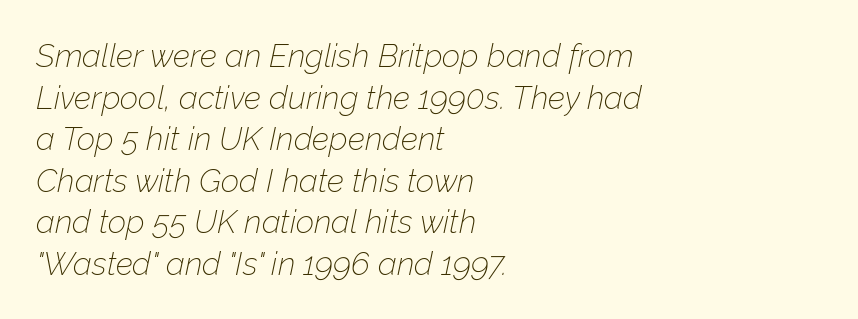
The image shows 32 px thin type, italic (leaning right); set left-aligned, normal line spacing (1.3x), normal letter spacing, not underlined; low stroke contrast and a medium x-height.
